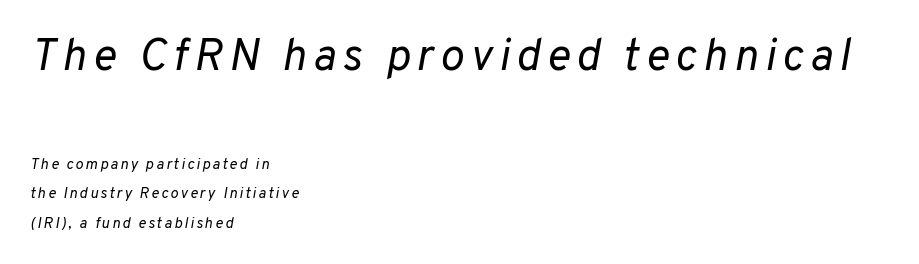
The image shows 45 px regular-weight type, italic (leaning right); set left-aligned, loose line spacing (1.97x), not underlined; the first (top) block is 3.0x larger; low stroke contrast and a medium x-height.
